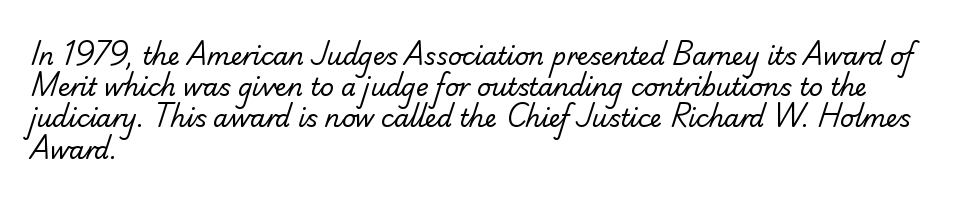
Q: Is the text bold? A: No.
Q: Is the text underlined? A: No.
Q: How is the paragraph aligned? A: Left-aligned.
Q: Is the spacing between letters normal or unusually wide? A: Normal.
Q: Is the spacing between lines tight, normal or loose? A: Normal.
